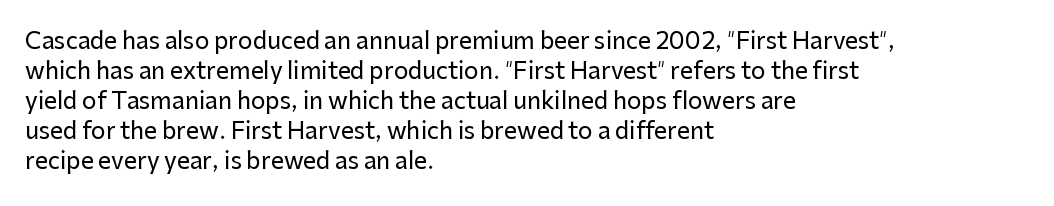
{"italic": "no", "underline": "no", "align": "left", "line_spacing": "normal", "line_spacing_ratio": 1.3, "letter_spacing": "normal", "letter_spacing_em": 0.0, "glyph_px": 23}
